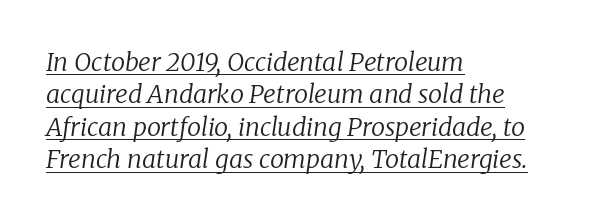
{"italic": "yes", "lean": "right", "slant_degrees": 8, "bold": "no", "underline": "yes", "align": "left", "line_spacing": "normal", "line_spacing_ratio": 1.3, "letter_spacing": "normal", "letter_spacing_em": 0.0, "glyph_px": 25}
